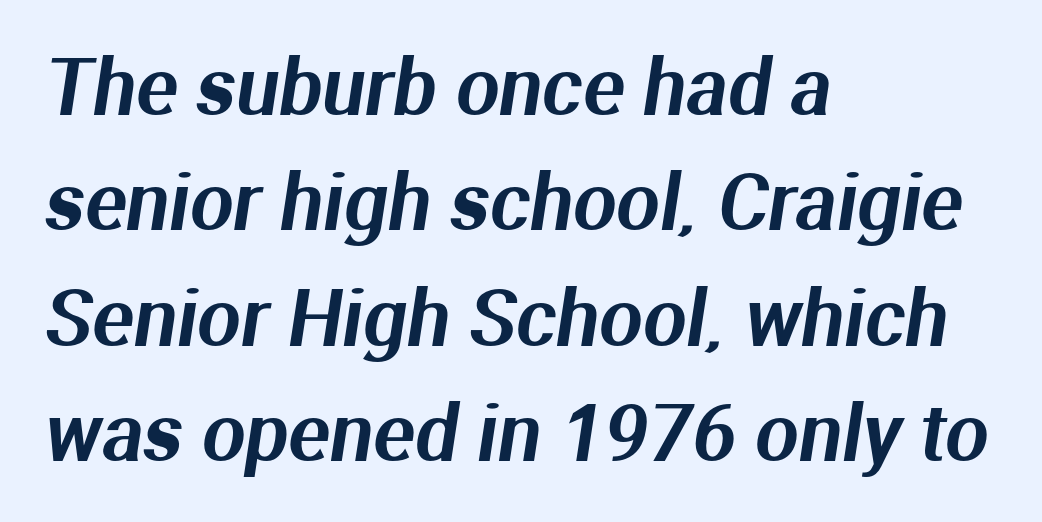
{"serif": "no", "width": "normal", "stroke_contrast": "medium", "x_height": "medium", "monospaced": "no", "underline": "no", "align": "left", "line_spacing": "normal", "line_spacing_ratio": 1.5, "letter_spacing": "normal", "letter_spacing_em": 0.0, "glyph_px": 77}
